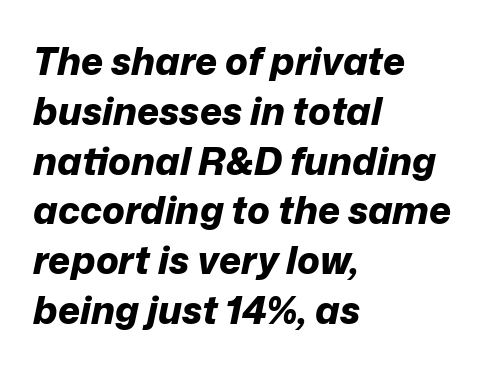
{"italic": "yes", "lean": "right", "slant_degrees": 12, "bold": "yes", "weight": "bold", "width": "normal", "stroke_contrast": "low", "x_height": "medium", "monospaced": "no", "underline": "no", "align": "left", "line_spacing": "normal", "line_spacing_ratio": 1.31, "letter_spacing": "normal", "letter_spacing_em": 0.0, "glyph_px": 38}
